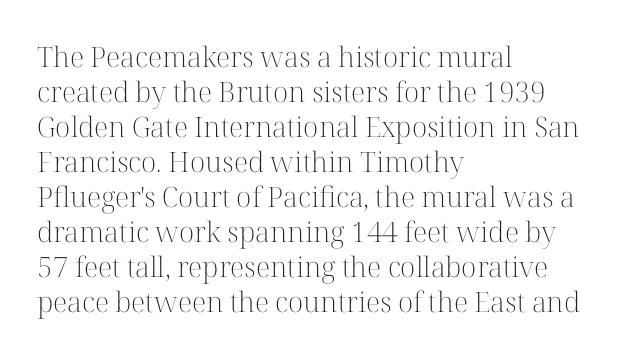
{"serif": "yes", "italic": "no", "bold": "no", "weight": "light", "width": "normal", "stroke_contrast": "high", "x_height": "medium", "monospaced": "no", "underline": "no", "align": "left", "line_spacing": "normal", "line_spacing_ratio": 1.25, "letter_spacing": "normal", "letter_spacing_em": 0.0, "glyph_px": 28}
